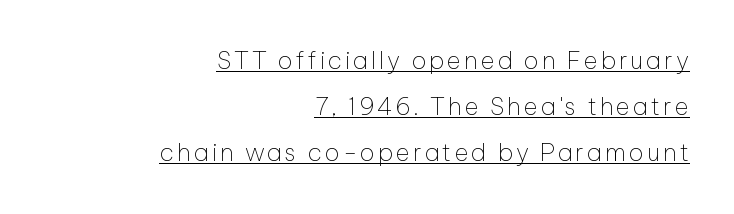
The image shows 24 px text type, upright; set right-aligned, loose line spacing (1.92x), underlined.
